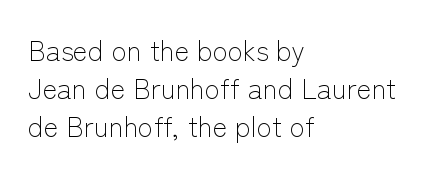
The image shows 28 px light sans-serif type, upright; set left-aligned, normal line spacing (1.35x), normal letter spacing, not underlined; low stroke contrast and a medium x-height.
